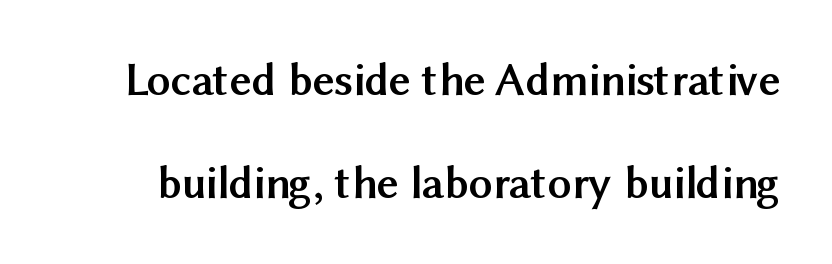
{"serif": "no", "italic": "no", "bold": "yes", "weight": "semibold", "width": "normal", "stroke_contrast": "medium", "x_height": "medium", "monospaced": "no", "underline": "no", "line_spacing": "loose", "line_spacing_ratio": 2.19, "letter_spacing": "normal", "letter_spacing_em": 0.0, "glyph_px": 47}
